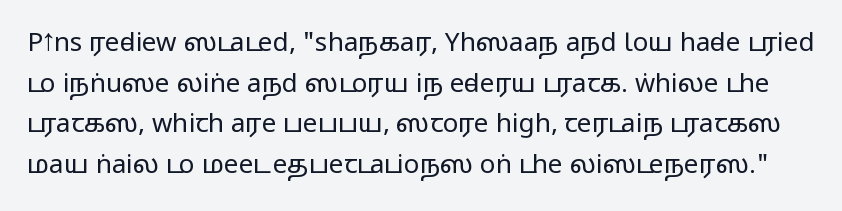
Q: Is the text bold? A: No.
Q: Is the text italic (slanted)? A: No, it is upright.
Q: Is the text underlined? A: No.
Q: Is the spacing between letters normal or unusually wide? A: Normal.
Q: Is the spacing between lines tight, normal or loose? A: Normal.
